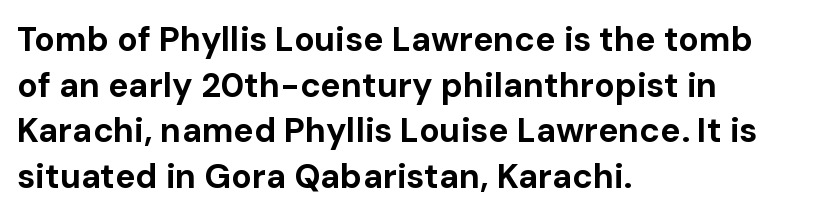
{"serif": "no", "italic": "no", "bold": "yes", "weight": "bold", "width": "normal", "stroke_contrast": "low", "x_height": "medium", "monospaced": "no", "underline": "no", "align": "left", "line_spacing": "normal", "line_spacing_ratio": 1.34, "letter_spacing": "normal", "letter_spacing_em": 0.0, "glyph_px": 34}
